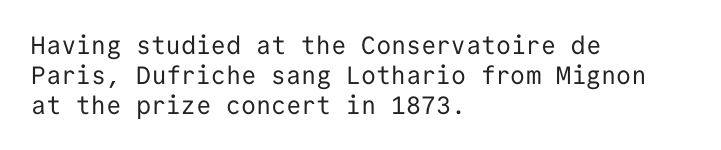
The image shows 25 px text type, upright; set left-aligned, line spacing 1.2x, normal letter spacing, not underlined.
